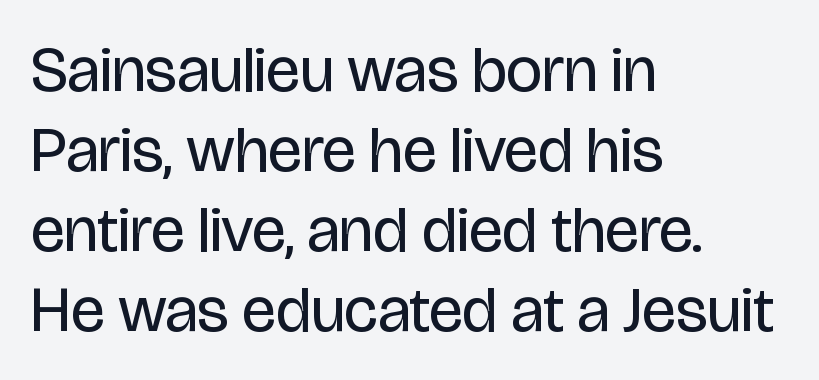
{"serif": "no", "italic": "no", "bold": "no", "weight": "regular", "width": "condensed", "stroke_contrast": "low", "x_height": "large", "monospaced": "no", "underline": "no", "align": "left", "line_spacing": "normal", "line_spacing_ratio": 1.25, "letter_spacing": "normal", "letter_spacing_em": 0.0, "glyph_px": 64}
